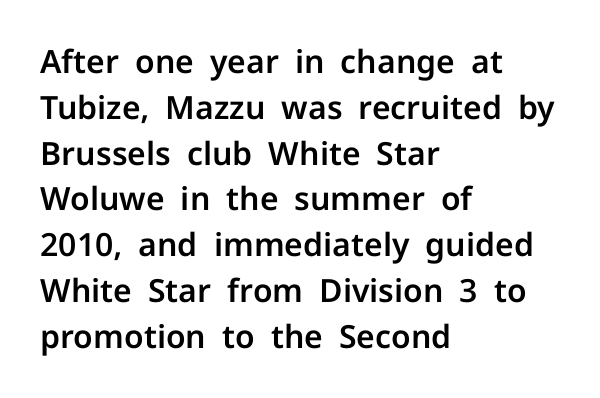
Q: Is the text italic (slanted)? A: No, it is upright.
Q: Is the typeface a serif or a sans-serif typeface? A: Sans-serif.
Q: Is the text underlined? A: No.
Q: How is the paragraph aligned? A: Left-aligned.
Q: Is the spacing between letters normal or unusually wide? A: Normal.
Q: Is the spacing between lines tight, normal or loose? A: Normal.
Q: Width (condensed, normal, or wide)? A: Normal.
Q: Stroke contrast? A: Low.
Q: x-height? A: Medium.
Q: Monospaced? A: No.
